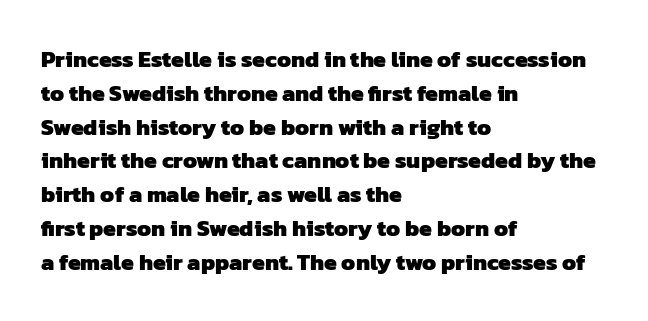
{"bold": "yes", "underline": "no", "align": "left", "line_spacing": "normal", "line_spacing_ratio": 1.47, "letter_spacing": "normal", "letter_spacing_em": 0.0, "glyph_px": 23}
